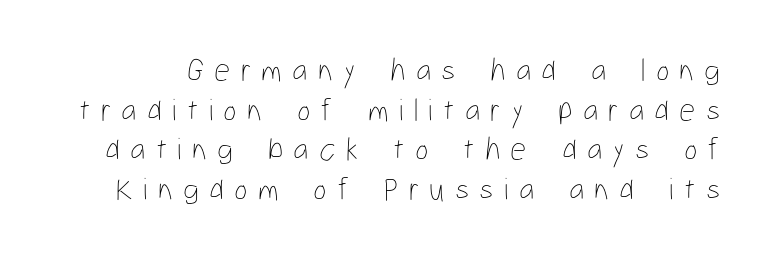
The image shows 32 px thin, condensed type, upright; set line spacing 1.24x, unusually wide letter spacing (+0.32 em), not underlined; low stroke contrast and a medium x-height.
